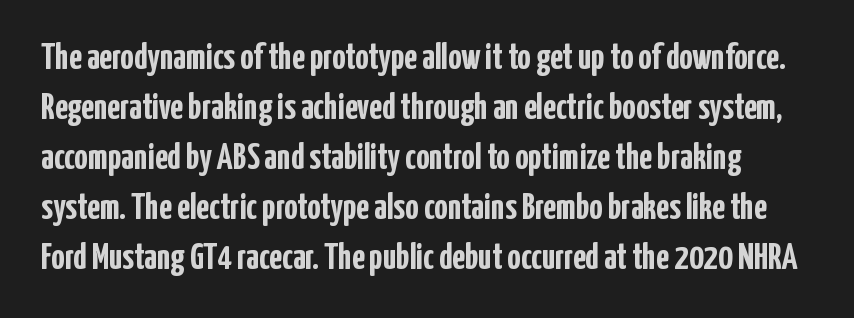
{"serif": "no", "italic": "no", "bold": "yes", "weight": "semibold", "width": "condensed", "stroke_contrast": "low", "x_height": "medium", "monospaced": "no", "underline": "no", "line_spacing": "normal", "line_spacing_ratio": 1.35, "letter_spacing": "normal", "letter_spacing_em": 0.0, "glyph_px": 37}
